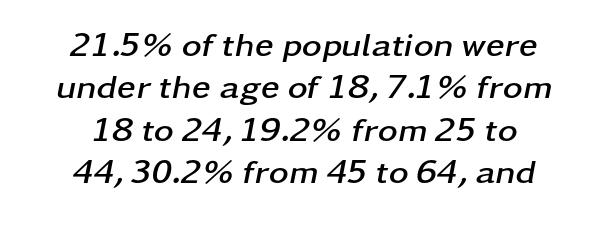
The image shows 34 px semibold, wide type, italic (leaning right); set normal line spacing (1.25x), normal letter spacing, not underlined; low stroke contrast and a medium x-height.
